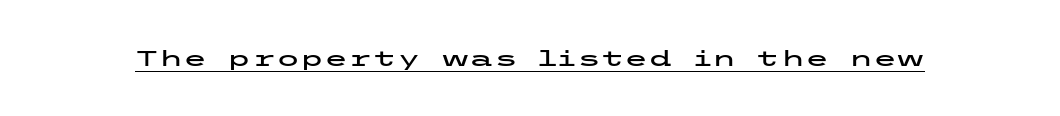
The image shows 22 px text type, upright; set normal letter spacing, underlined.
